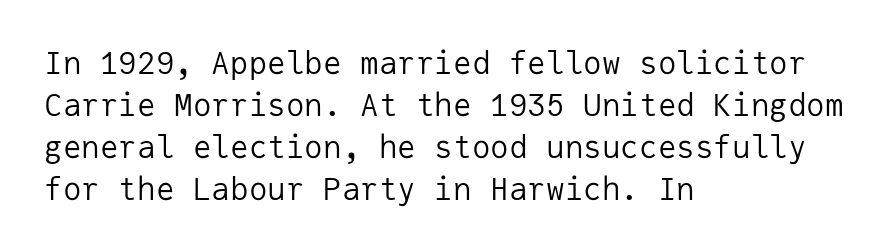
The image shows 31 px regular-weight sans-serif type, upright, monospaced; set left-aligned, normal line spacing (1.36x), normal letter spacing, not underlined; low stroke contrast and a medium x-height.
